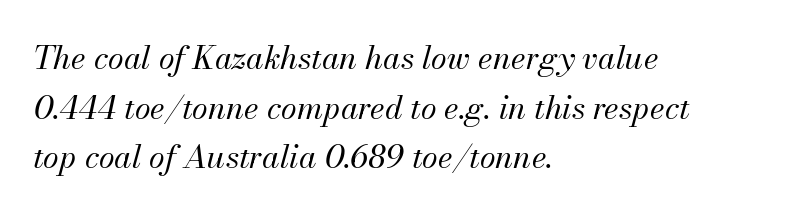
A typesetter would call this leading conventional body-copy spacing. Lines of text with bare space underneath. Note the varied advance widths — an 'i' is clearly narrower than an 'm'. The passage shown has conventional tracking throughout. These lines stack with their left ends in a neat column. These lines were composed using italics.
